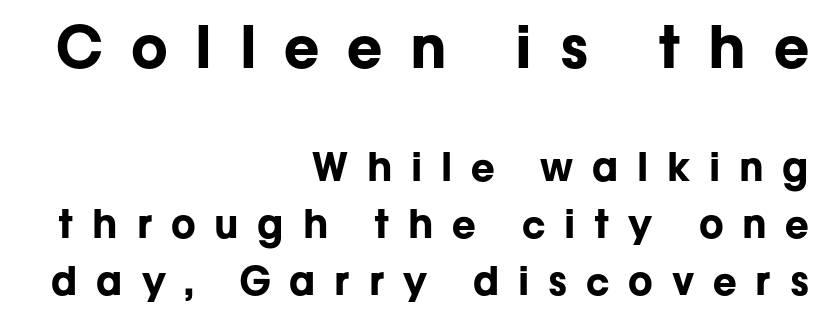
The space directly below the letters is spotless. The characters look thick and weighty, a clear bold. You get the large type first, then a drop to smaller type. This sample has the flowing, uneven cadence of proportional lettering. Typographically, this falls in the sans-serif category. The line-height multiplier appears to be the usual default.
